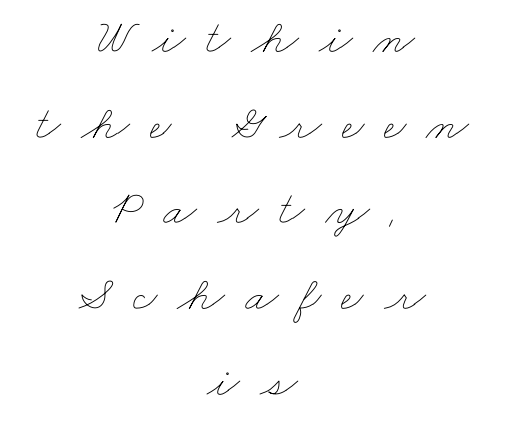
Q: Is the text bold? A: No.
Q: Is the text underlined? A: No.
Q: How is the paragraph aligned? A: Centered.
Q: Is the spacing between letters normal or unusually wide? A: Unusually wide.
Q: Width (condensed, normal, or wide)? A: Wide.
Q: Stroke contrast? A: Low.
Q: x-height? A: Small.
Q: Monospaced? A: No.
